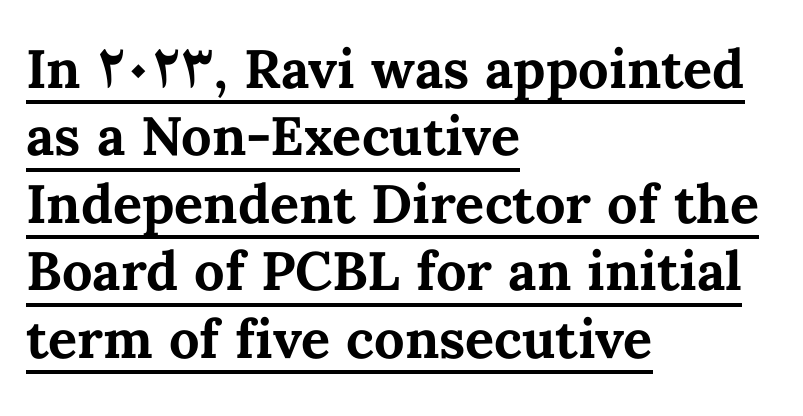
Q: Is the text bold? A: Yes.
Q: Is the text italic (slanted)? A: No, it is upright.
Q: Is the text underlined? A: Yes.
Q: How is the paragraph aligned? A: Left-aligned.
Q: Is the spacing between letters normal or unusually wide? A: Normal.
Q: Is the spacing between lines tight, normal or loose? A: Normal.
Q: Width (condensed, normal, or wide)? A: Normal.
Q: Stroke contrast? A: Medium.
Q: x-height? A: Medium.
Q: Monospaced? A: No.
